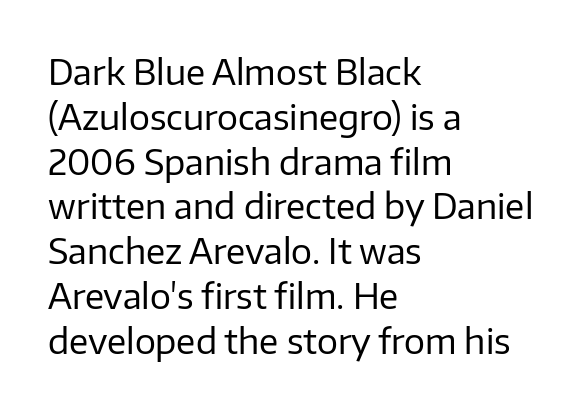
Alignment: flush left. Clear beneath every line of the passage. Posture: straight, roman, zero tilt. This reads as an unemphasized weight, regular at the heaviest. A typesetter would label this face a sans. Honestly, the letter spacing is just normal — you wouldn't notice it.
